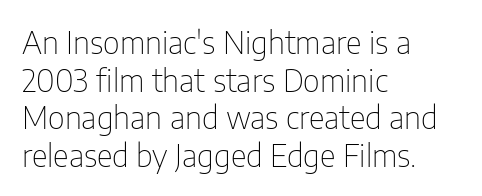
{"serif": "no", "italic": "no", "bold": "no", "weight": "thin", "width": "condensed", "stroke_contrast": "low", "x_height": "medium", "monospaced": "no", "underline": "no", "align": "left", "line_spacing_ratio": 1.21, "letter_spacing": "normal", "letter_spacing_em": 0.0, "glyph_px": 31}
